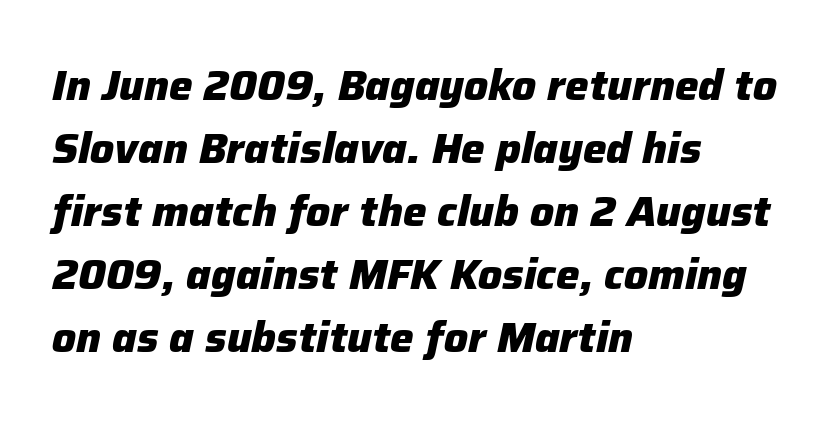
{"italic": "yes", "lean": "right", "slant_degrees": 12, "bold": "yes", "weight": "heavy", "width": "normal", "stroke_contrast": "low", "x_height": "medium", "monospaced": "no", "underline": "no", "align": "left", "line_spacing": "normal", "line_spacing_ratio": 1.5, "letter_spacing": "normal", "letter_spacing_em": 0.0, "glyph_px": 42}
